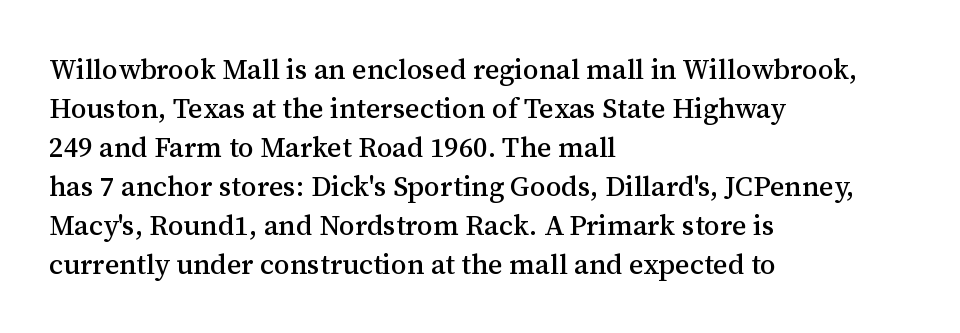
Descenders hang freely into open space. This rendering leaves character spacing at its baseline value. Caption: multi-line text, flush left, ragged right. Examine the stroke ends and you'll spot serifs. Do the characters align in a grid? No, the font is proportional.
